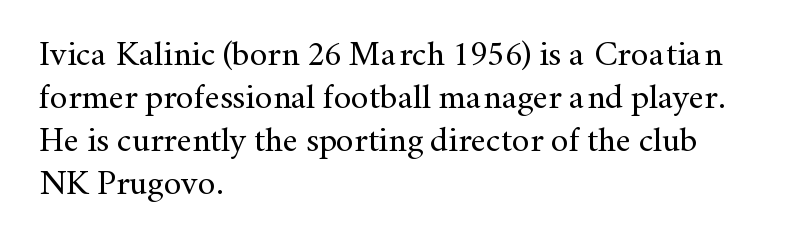
Q: Is the text bold? A: No.
Q: Is the text italic (slanted)? A: No, it is upright.
Q: Is the typeface a serif or a sans-serif typeface? A: Serif.
Q: Is the text underlined? A: No.
Q: How is the paragraph aligned? A: Left-aligned.
Q: Is the spacing between letters normal or unusually wide? A: Normal.
Q: Width (condensed, normal, or wide)? A: Normal.
Q: Stroke contrast? A: Medium.
Q: x-height? A: Small.
Q: Monospaced? A: No.
